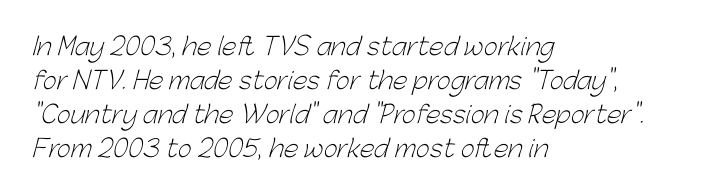
Q: Is the text bold? A: No.
Q: Is the text underlined? A: No.
Q: How is the paragraph aligned? A: Left-aligned.
Q: Is the spacing between letters normal or unusually wide? A: Normal.
Q: Is the spacing between lines tight, normal or loose? A: Normal.
